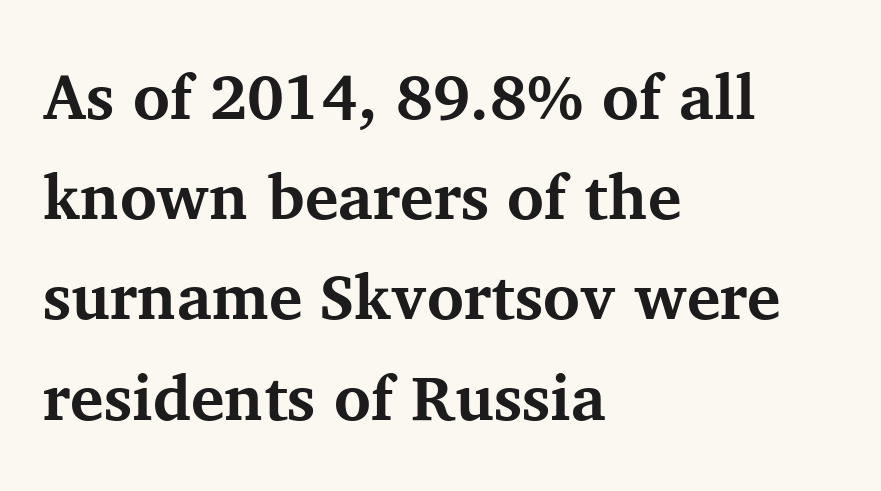
The image shows 63 px bold serif type, upright; set left-aligned, normal line spacing (1.59x), normal letter spacing, not underlined; medium stroke contrast and a medium x-height.
